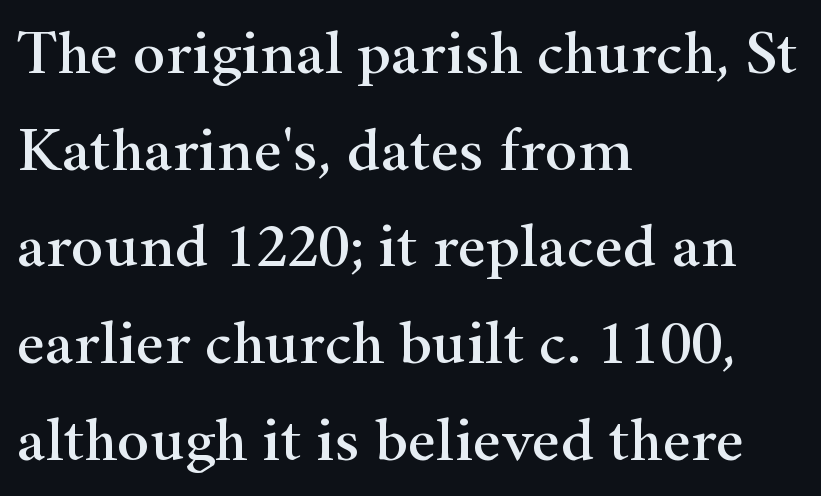
{"serif": "yes", "italic": "no", "width": "wide", "stroke_contrast": "high", "x_height": "small", "monospaced": "no", "underline": "no", "align": "left", "line_spacing": "normal", "line_spacing_ratio": 1.56, "letter_spacing": "normal", "letter_spacing_em": 0.0, "glyph_px": 62}
